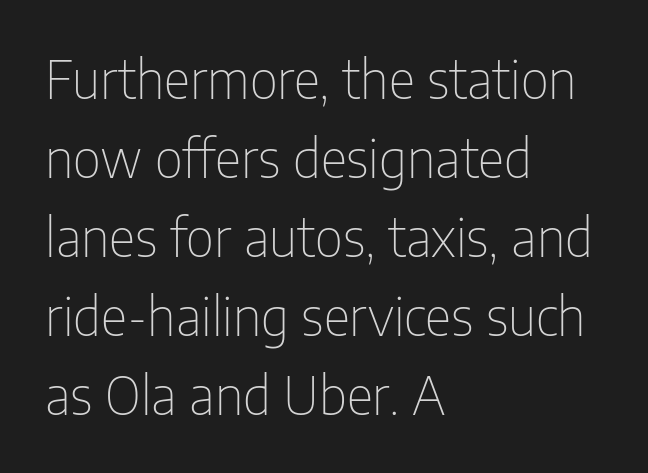
{"serif": "no", "italic": "no", "bold": "no", "weight": "thin", "width": "condensed", "stroke_contrast": "low", "x_height": "medium", "monospaced": "no", "underline": "no", "align": "left", "line_spacing": "normal", "line_spacing_ratio": 1.52, "letter_spacing": "normal", "letter_spacing_em": 0.0, "glyph_px": 52}
